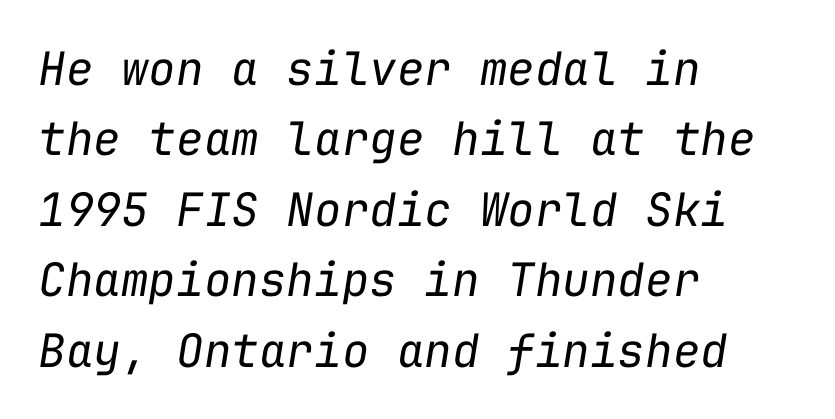
The image shows 46 px regular-weight type, italic (leaning right), monospaced; set left-aligned, normal line spacing (1.53x), normal letter spacing, not underlined; low stroke contrast and a medium x-height.
